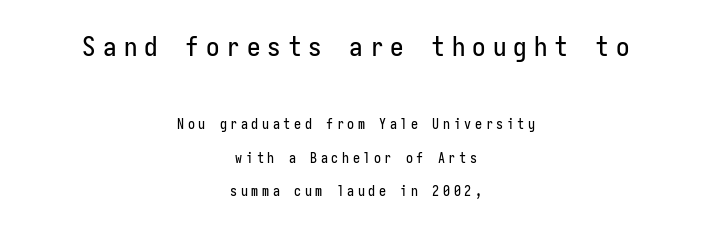
Q: Is the text italic (slanted)? A: No, it is upright.
Q: Is the text underlined? A: No.
Q: How is the paragraph aligned? A: Centered.
Q: Is the spacing between letters normal or unusually wide? A: Unusually wide.
Q: Is the spacing between lines tight, normal or loose? A: Loose.
Q: Which block of text is set in a larger size, the first (top) or the second (bottom)? A: The first (top) one.
